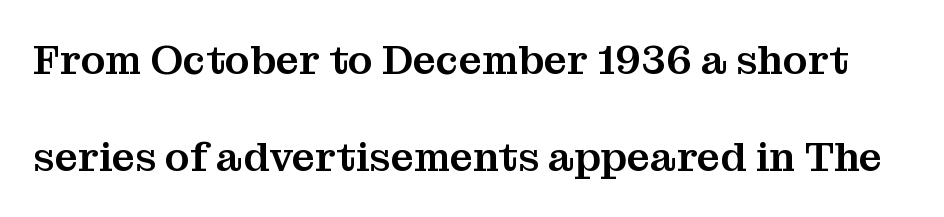
Q: Is the text italic (slanted)? A: No, it is upright.
Q: Is the typeface a serif or a sans-serif typeface? A: Serif.
Q: Is the text underlined? A: No.
Q: Is the spacing between letters normal or unusually wide? A: Normal.
Q: Is the spacing between lines tight, normal or loose? A: Loose.
Q: Width (condensed, normal, or wide)? A: Normal.
Q: Stroke contrast? A: Medium.
Q: x-height? A: Medium.
Q: Monospaced? A: No.
